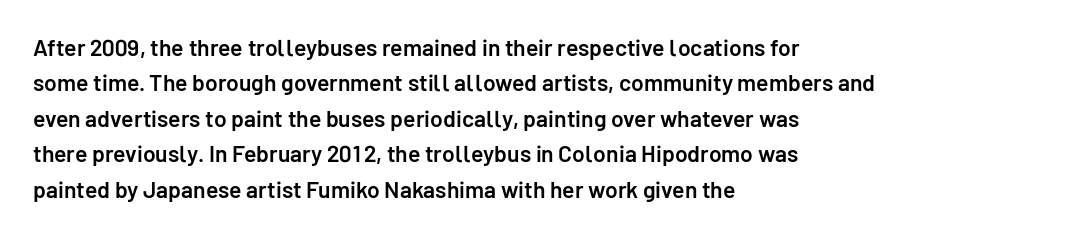
A bit beefed up — I'd call it semibold rather than bold. Upright lettering throughout. Students, observe: this is what conventionally led text looks like. The typesetter chose a ragged-right arrangement here. The rendering keeps characters at their native spacing. Only glyphs here, with clear space below each row.
